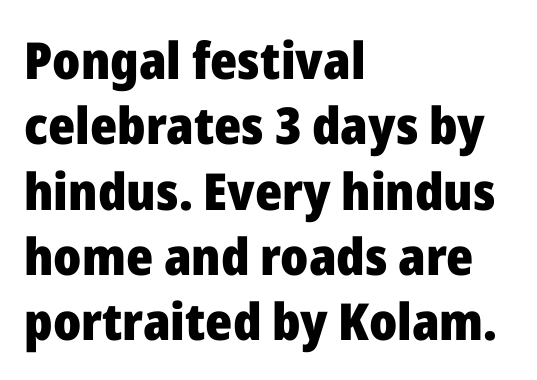
The strip under each line holds only bare page. The setting favours the left margin, as ordinary paragraphs usually do. Is there much room between lines? A standard amount, neither cramped nor airy. Nothing sits at the stroke ends, so this counts as sans-serif.
